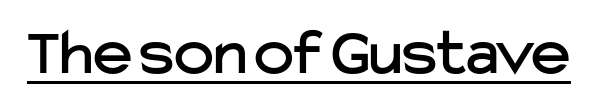
Q: Is the text italic (slanted)? A: No, it is upright.
Q: Is the typeface a serif or a sans-serif typeface? A: Sans-serif.
Q: Is the text underlined? A: Yes.
Q: Is the spacing between letters normal or unusually wide? A: Normal.
Q: Width (condensed, normal, or wide)? A: Normal.
Q: Stroke contrast? A: Low.
Q: x-height? A: Medium.
Q: Monospaced? A: No.
